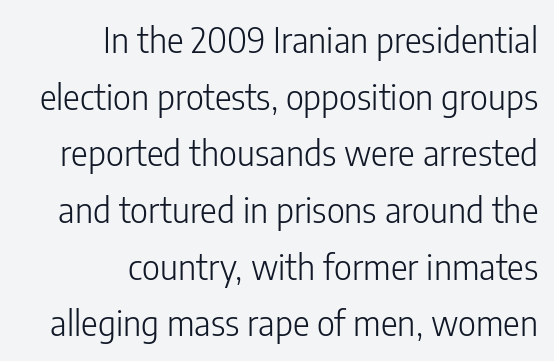
{"serif": "no", "italic": "no", "bold": "no", "weight": "light", "width": "condensed", "stroke_contrast": "low", "x_height": "medium", "monospaced": "no", "underline": "no", "align": "right", "line_spacing": "normal", "line_spacing_ratio": 1.62, "letter_spacing": "normal", "letter_spacing_em": 0.0, "glyph_px": 35}
